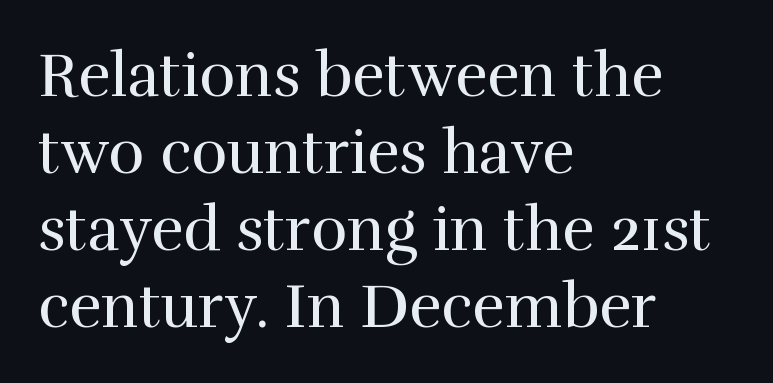
Q: Is the text bold? A: No.
Q: Is the text italic (slanted)? A: No, it is upright.
Q: Is the typeface a serif or a sans-serif typeface? A: Serif.
Q: Is the text underlined? A: No.
Q: How is the paragraph aligned? A: Left-aligned.
Q: Is the spacing between letters normal or unusually wide? A: Normal.
Q: Is the spacing between lines tight, normal or loose? A: Normal.
Q: Width (condensed, normal, or wide)? A: Normal.
Q: Stroke contrast? A: High.
Q: x-height? A: Medium.
Q: Monospaced? A: No.
